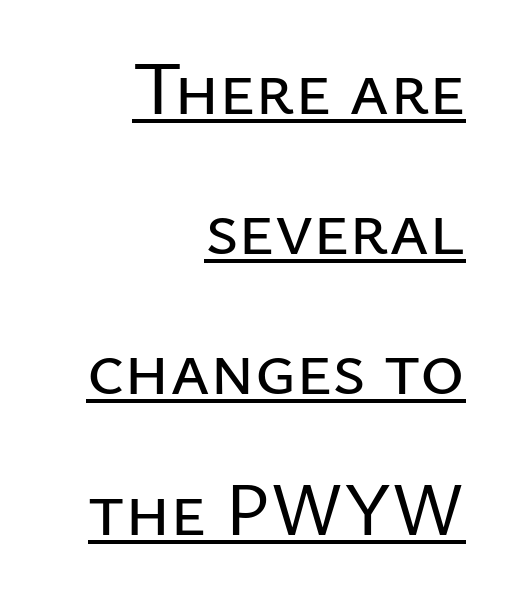
{"serif": "no", "italic": "no", "width": "normal", "stroke_contrast": "low", "x_height": "medium", "monospaced": "no", "underline": "yes", "align": "right", "line_spacing_ratio": 1.87, "letter_spacing": "normal", "letter_spacing_em": 0.0, "glyph_px": 75}
